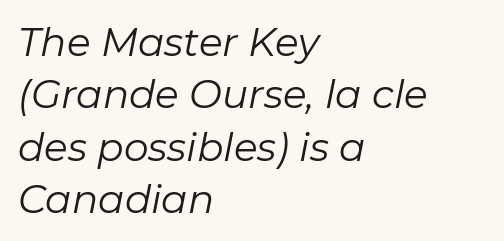
{"italic": "yes", "lean": "right", "slant_degrees": 11, "bold": "no", "weight": "regular", "width": "normal", "stroke_contrast": "low", "x_height": "medium", "monospaced": "no", "underline": "no", "align": "left", "line_spacing": "normal", "line_spacing_ratio": 1.34, "letter_spacing": "normal", "letter_spacing_em": 0.0, "glyph_px": 39}
